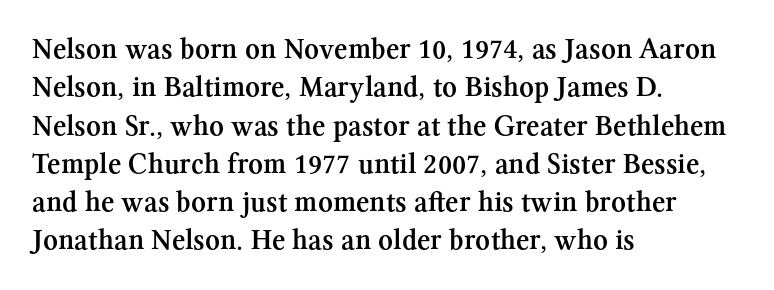
{"serif": "yes", "italic": "no", "bold": "semi", "weight": "semibold", "width": "normal", "stroke_contrast": "medium", "x_height": "medium", "monospaced": "no", "underline": "no", "align": "left", "line_spacing": "normal", "line_spacing_ratio": 1.32, "letter_spacing": "normal", "letter_spacing_em": 0.0, "glyph_px": 29}
